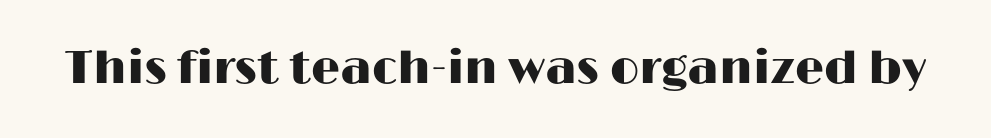
The specimen reads as upright at a glance. The font family rendered here belongs to the sans-serif group. Inter-character spacing is left at the font's built-in metrics. The face used here is proportionally spaced, like ordinary book or web type. Underlining? Definitely not there.
